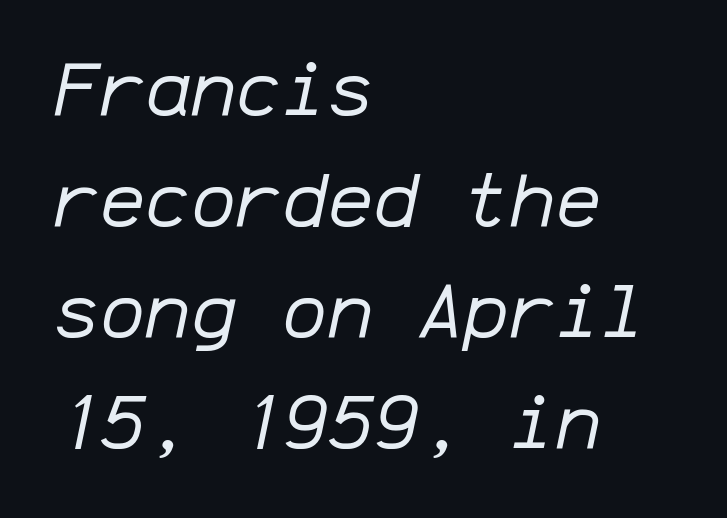
{"italic": "yes", "lean": "right", "slant_degrees": 12, "bold": "no", "weight": "regular", "width": "normal", "stroke_contrast": "low", "x_height": "medium", "monospaced": "yes", "underline": "no", "align": "left", "line_spacing": "normal", "line_spacing_ratio": 1.46, "letter_spacing": "normal", "letter_spacing_em": 0.0, "glyph_px": 76}
